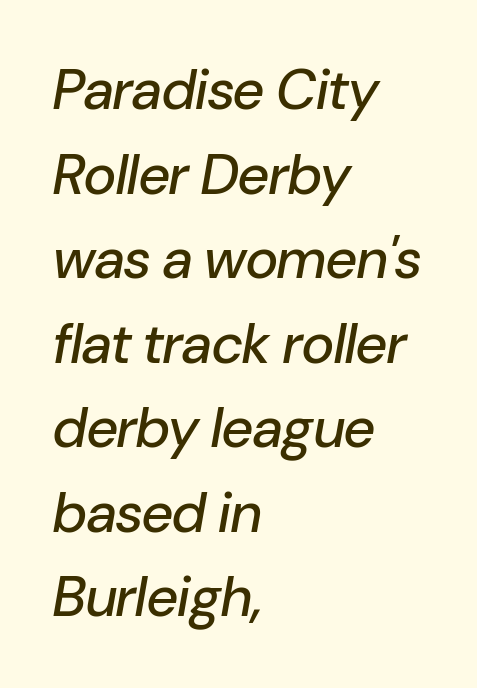
The image shows 56 px text type, italic (leaning right); set left-aligned, normal line spacing (1.51x), normal letter spacing, not underlined; low stroke contrast and a medium x-height.
